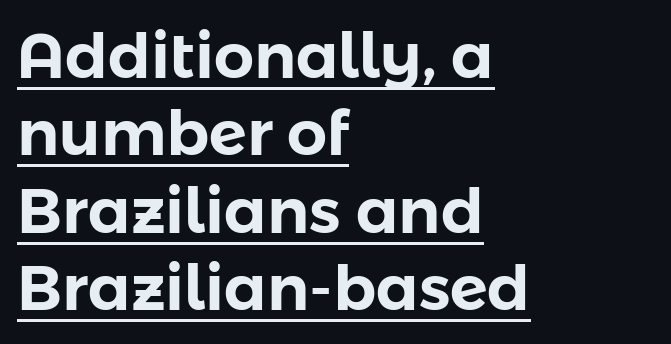
The image shows 63 px sans-serif type, upright; set left-aligned, line spacing 1.23x, normal letter spacing, underlined; low stroke contrast and a medium x-height.
